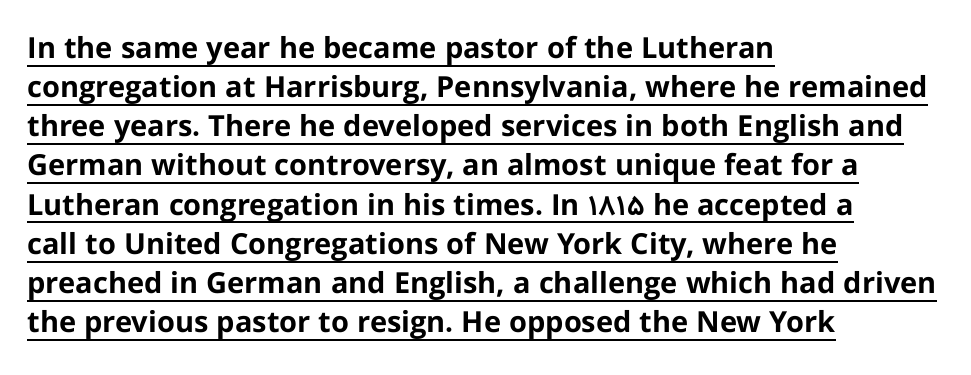
Typeset ragged right — the left edge is the straight one. Quick note: not italic, upright. Like a heading marked for emphasis, these lines bear an underscore. The letters advance in unequal steps, a hallmark of proportional type. Rows of type keep a routine distance in the vertical direction. Every letter is thick-stroked: bold, no question.
